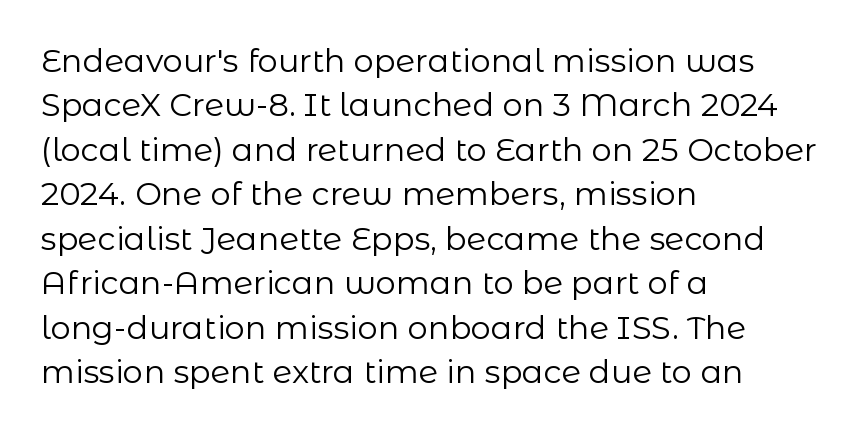
Line starts are locked; line ends wander. How are the letters spaced? Ordinarily, with no added tracking. On a weight scale, this lands at 450 or below. Upright lettering throughout. Are there feet on the stems? There aren't — it's a sans.
